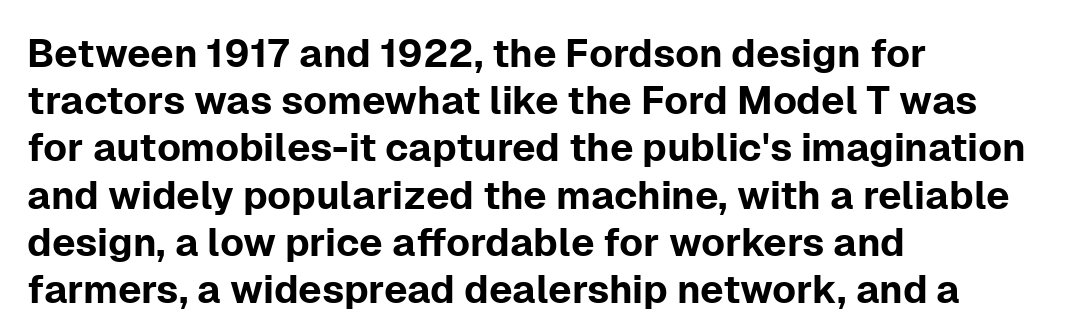
The image shows 39 px sans-serif type, upright; set left-aligned, line spacing 1.21x, normal letter spacing, not underlined; low stroke contrast and a medium x-height.
